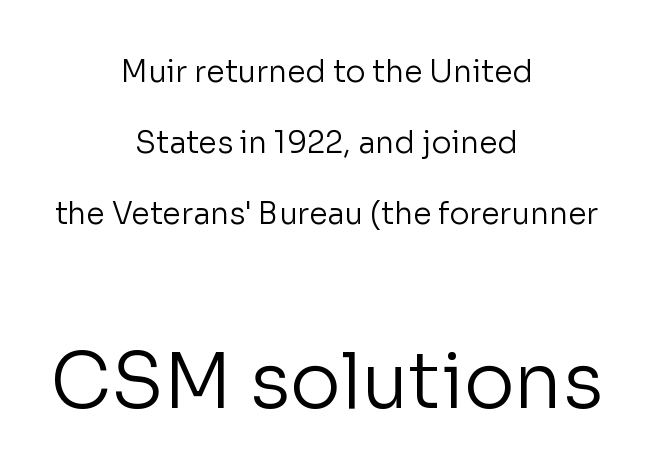
{"serif": "no", "italic": "no", "bold": "no", "weight": "regular", "width": "normal", "stroke_contrast": "low", "x_height": "medium", "monospaced": "no", "underline": "no", "align": "center", "line_spacing": "loose", "line_spacing_ratio": 2.36, "letter_spacing": "normal", "letter_spacing_em": 0.0, "larger_block": "second", "size_ratio": 2.53, "glyph_px": 76}
